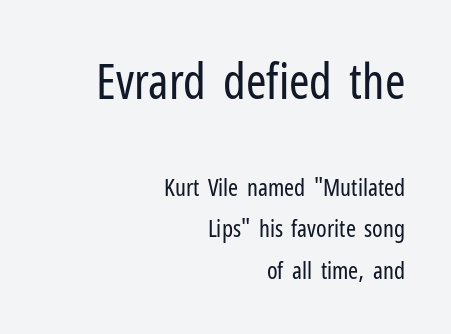
Q: Is the text bold? A: No.
Q: Is the text italic (slanted)? A: No, it is upright.
Q: Is the typeface a serif or a sans-serif typeface? A: Sans-serif.
Q: Is the text underlined? A: No.
Q: How is the paragraph aligned? A: Right-aligned.
Q: Is the spacing between letters normal or unusually wide? A: Normal.
Q: Which block of text is set in a larger size, the first (top) or the second (bottom)? A: The first (top) one.
Q: Width (condensed, normal, or wide)? A: Condensed.
Q: Stroke contrast? A: Low.
Q: x-height? A: Medium.
Q: Monospaced? A: No.
